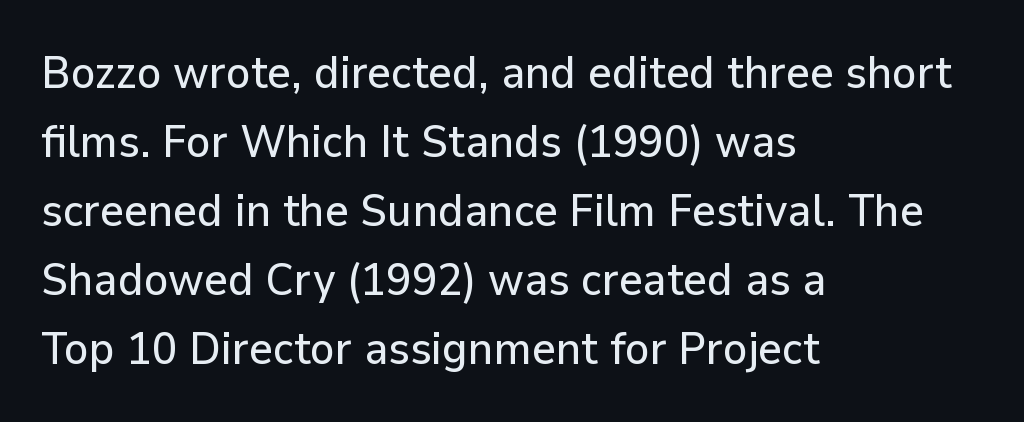
The image shows 46 px sans-serif type, upright; set left-aligned, normal line spacing (1.5x), normal letter spacing, not underlined; low stroke contrast and a medium x-height.
